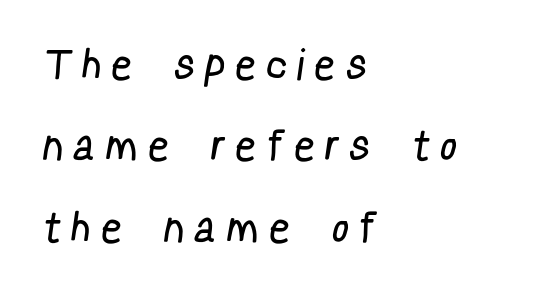
What's the leading like? Stretched, with rows far apart. The tracking reads as deliberately expanded to a designer's eye. Left-aligned paragraph, ragged on the right. The passage shown is not bold in any degree. Serif or sans? Sans — the stroke terminals are bare. Proportional: the letters do not fall into vertical columns.
